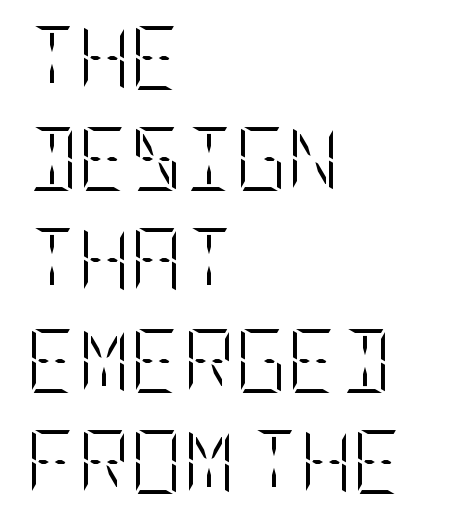
The image shows 64 px light, condensed type, upright; set left-aligned, normal line spacing (1.58x), normal letter spacing, not underlined; low stroke contrast and a large x-height.
